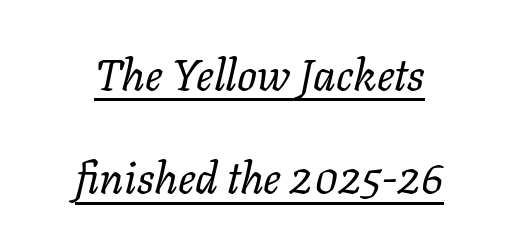
Q: Is the text bold? A: No.
Q: Is the text italic (slanted)? A: Yes, it leans right by about 11 degrees.
Q: Is the text underlined? A: Yes.
Q: How is the paragraph aligned? A: Centered.
Q: Is the spacing between letters normal or unusually wide? A: Normal.
Q: Is the spacing between lines tight, normal or loose? A: Loose.
Q: Width (condensed, normal, or wide)? A: Normal.
Q: Stroke contrast? A: Low.
Q: x-height? A: Medium.
Q: Monospaced? A: No.
